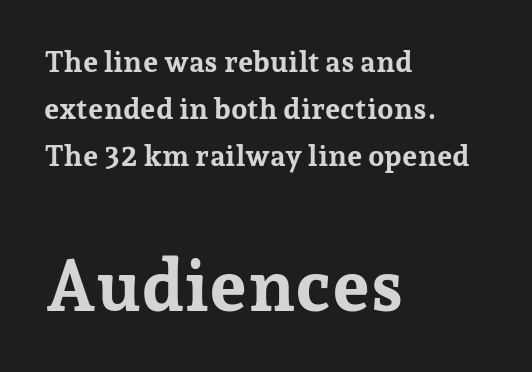
Are there feet on the stems? There are — it's a serif. Compare the two chunks: the lower has the greater cap height. The type sits square on the baseline with zero lean. Leading matches the norm, producing a regular column.
